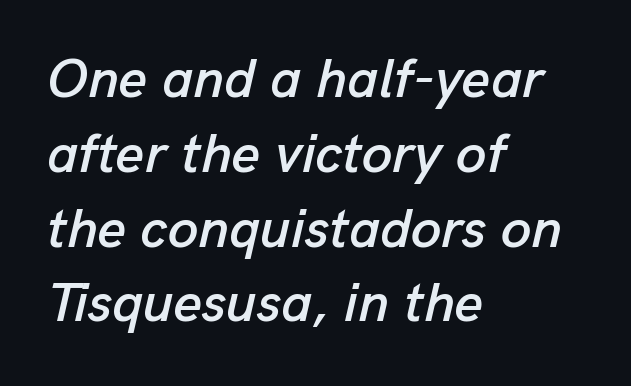
Q: Is the text italic (slanted)? A: Yes, it leans right by about 13 degrees.
Q: Is the text underlined? A: No.
Q: How is the paragraph aligned? A: Left-aligned.
Q: Is the spacing between letters normal or unusually wide? A: Normal.
Q: Is the spacing between lines tight, normal or loose? A: Normal.
Q: Width (condensed, normal, or wide)? A: Normal.
Q: Stroke contrast? A: Low.
Q: x-height? A: Medium.
Q: Monospaced? A: No.
